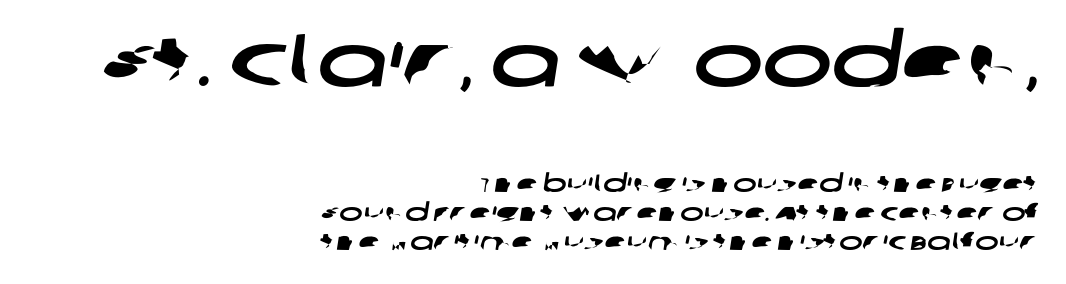
Q: Is the typeface a serif or a sans-serif typeface? A: Sans-serif.
Q: Is the text underlined? A: No.
Q: How is the paragraph aligned? A: Right-aligned.
Q: Is the spacing between letters normal or unusually wide? A: Normal.
Q: Is the spacing between lines tight, normal or loose? A: Tight.
Q: Which block of text is set in a larger size, the first (top) or the second (bottom)? A: The first (top) one.
Q: Width (condensed, normal, or wide)? A: Wide.
Q: Stroke contrast? A: Low.
Q: x-height? A: Large.
Q: Monospaced? A: No.
